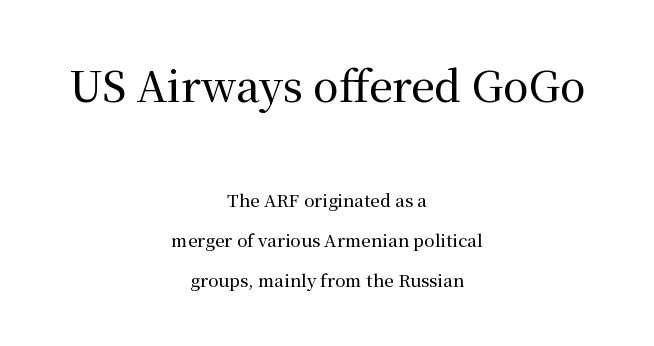
Does the bottom block carry the larger type? No, the top block does. These lines stand farther apart than default settings would place them. Is this a fixed-width face? No — the glyphs have proportional, varying widths. Caption: multi-line text, centered on the measure.
